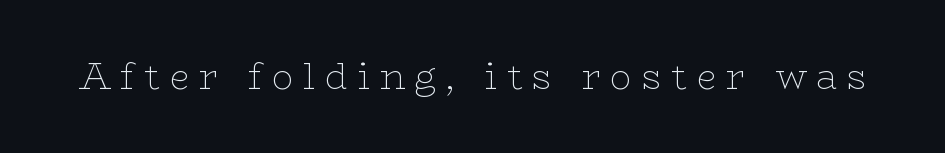
{"serif": "yes", "italic": "no", "bold": "no", "weight": "thin", "width": "wide", "stroke_contrast": "low", "x_height": "medium", "monospaced": "no", "underline": "no", "letter_spacing": "wide", "letter_spacing_em": 0.27, "glyph_px": 36}
